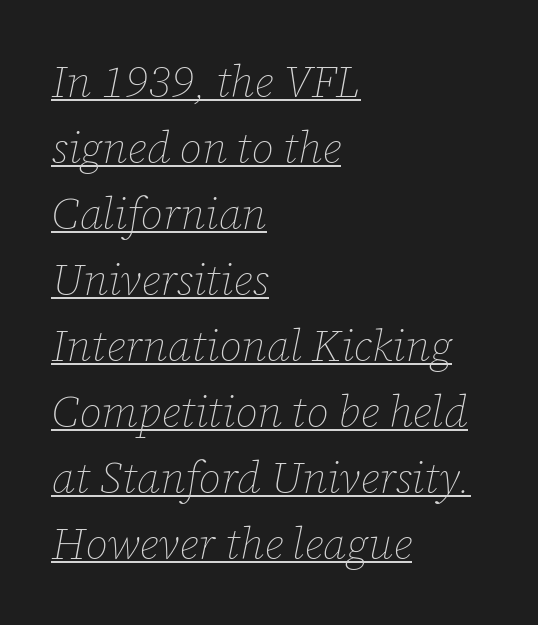
{"italic": "yes", "lean": "right", "slant_degrees": 12, "bold": "no", "weight": "thin", "width": "normal", "stroke_contrast": "low", "x_height": "medium", "monospaced": "no", "underline": "yes", "align": "left", "line_spacing": "normal", "line_spacing_ratio": 1.5, "letter_spacing": "normal", "letter_spacing_em": 0.0, "glyph_px": 44}
